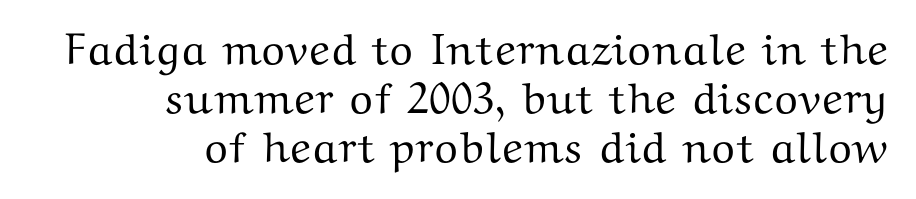
The image shows 44 px wide serif type, upright; set right-aligned, tight line spacing (1.11x), normal letter spacing, not underlined; medium stroke contrast and a medium x-height.
